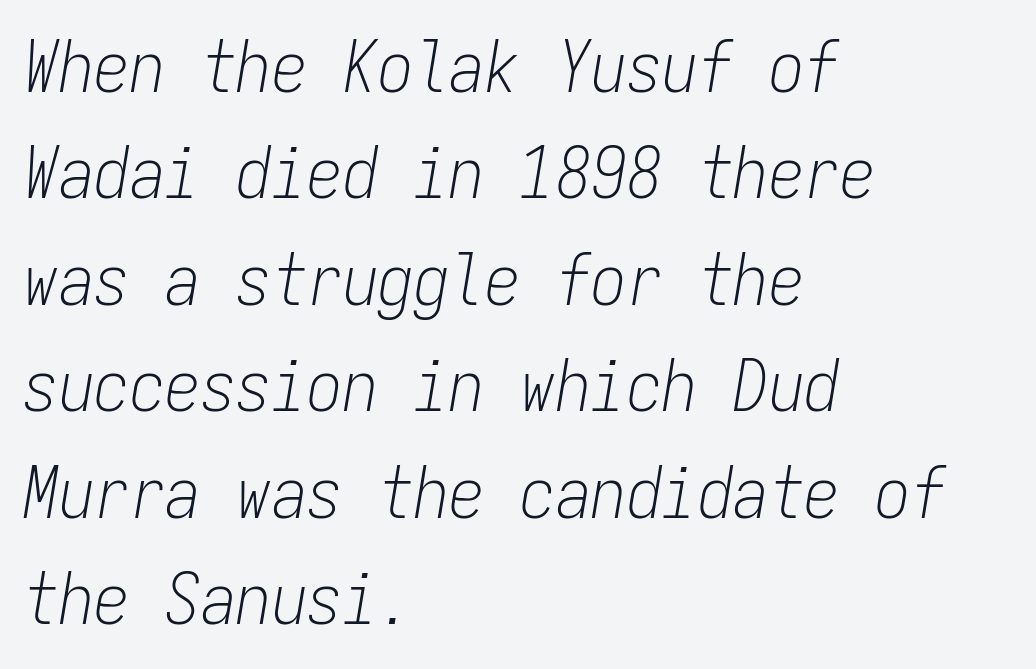
The strip under each line holds only bare page. Honestly, the row spacing looks completely unremarkable. Emphasis-style slanted type is in use. The type is set solid horizontally, with unmodified tracking. Monospaced: the letters line up in strict vertical columns.
